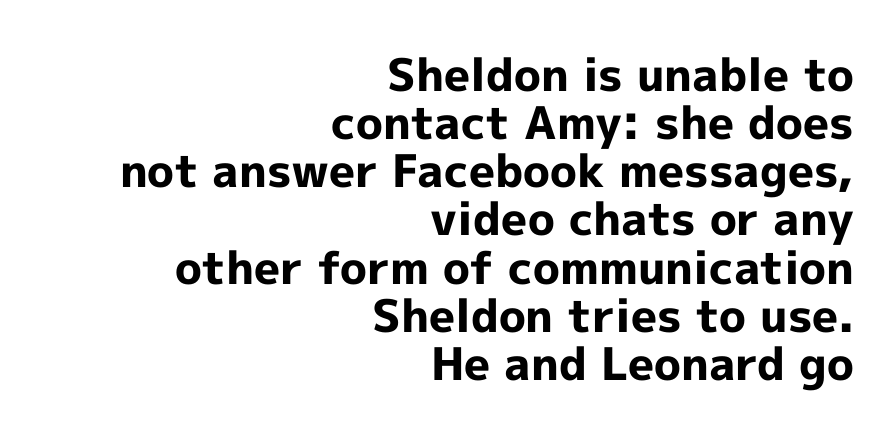
Q: Is the text bold? A: Yes.
Q: Is the text italic (slanted)? A: No, it is upright.
Q: Is the typeface a serif or a sans-serif typeface? A: Sans-serif.
Q: Is the text underlined? A: No.
Q: How is the paragraph aligned? A: Right-aligned.
Q: Is the spacing between letters normal or unusually wide? A: Normal.
Q: Is the spacing between lines tight, normal or loose? A: Tight.
Q: Width (condensed, normal, or wide)? A: Normal.
Q: x-height? A: Medium.
Q: Monospaced? A: No.
